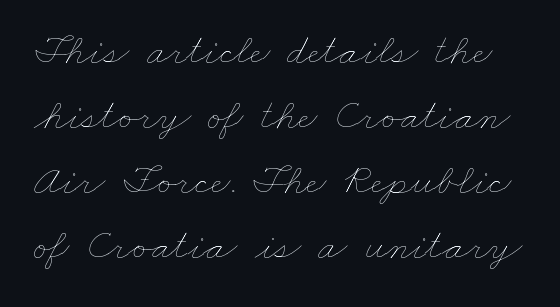
Q: Is the text bold? A: No.
Q: Is the text underlined? A: No.
Q: Is the spacing between letters normal or unusually wide? A: Normal.
Q: Is the spacing between lines tight, normal or loose? A: Normal.
Q: Width (condensed, normal, or wide)? A: Wide.
Q: Stroke contrast? A: Low.
Q: x-height? A: Small.
Q: Monospaced? A: No.
